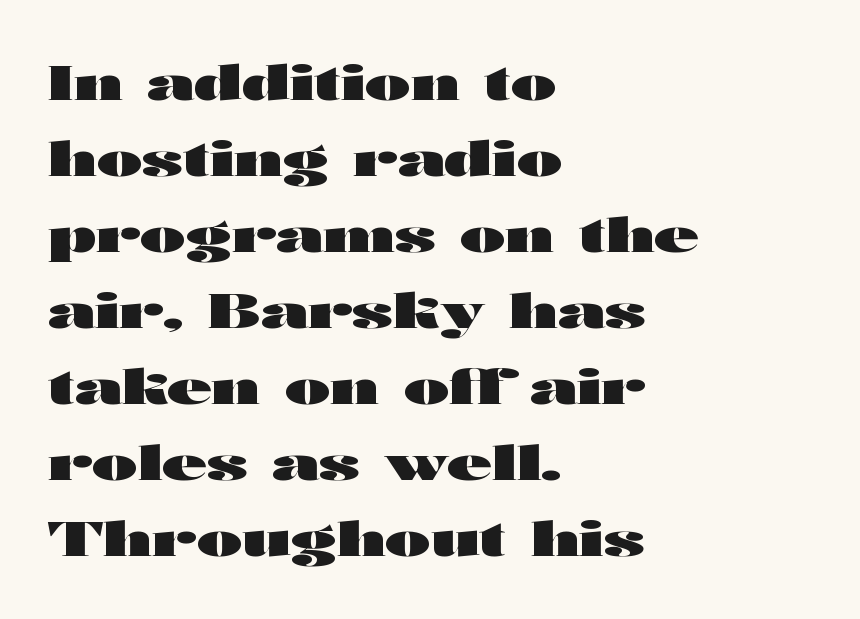
The image shows 49 px heavy, wide type, upright; set left-aligned, normal line spacing (1.55x), normal letter spacing, not underlined; high stroke contrast and a medium x-height.
